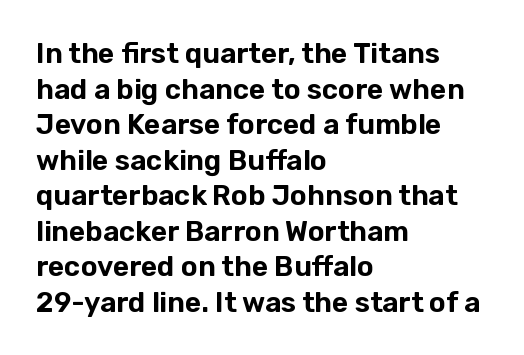
The image shows 28 px sans-serif type, upright; set left-aligned, normal line spacing (1.27x), normal letter spacing, not underlined; low stroke contrast and a medium x-height.
